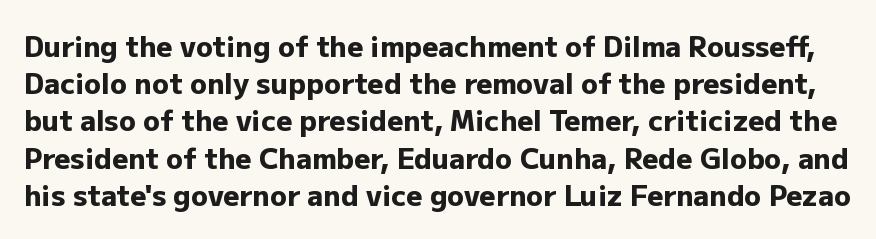
Q: Is the text bold? A: Yes.
Q: Is the text italic (slanted)? A: No, it is upright.
Q: Is the typeface a serif or a sans-serif typeface? A: Sans-serif.
Q: Is the text underlined? A: No.
Q: Is the spacing between letters normal or unusually wide? A: Normal.
Q: Is the spacing between lines tight, normal or loose? A: Normal.
Q: Width (condensed, normal, or wide)? A: Normal.
Q: Stroke contrast? A: Low.
Q: x-height? A: Medium.
Q: Monospaced? A: No.
